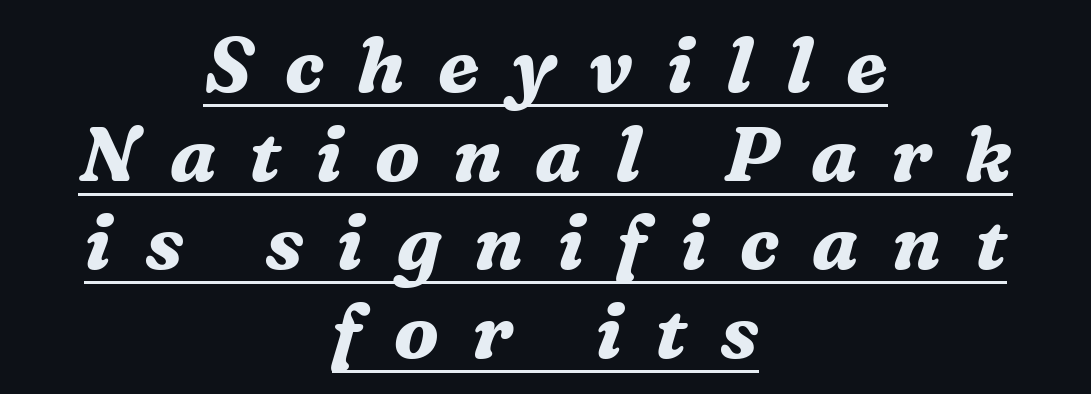
Which margin do the lines hug? Neither — every line sits in the middle. Compared with an ordinary text face, these strokes are far heavier — a full bold. Spacing verdict: proportional, widths tailored to each character. Very little white space separates one row of letters from the next.
